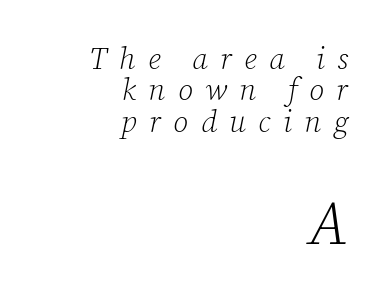
Q: Is the text bold? A: No.
Q: Is the text italic (slanted)? A: Yes, it leans right by about 12 degrees.
Q: Is the typeface a serif or a sans-serif typeface? A: Serif.
Q: Is the text underlined? A: No.
Q: How is the paragraph aligned? A: Right-aligned.
Q: Is the spacing between letters normal or unusually wide? A: Unusually wide.
Q: Is the spacing between lines tight, normal or loose? A: Tight.
Q: Which block of text is set in a larger size, the first (top) or the second (bottom)? A: The second (bottom) one.
Q: Width (condensed, normal, or wide)? A: Normal.
Q: Stroke contrast? A: Low.
Q: x-height? A: Medium.
Q: Monospaced? A: No.
